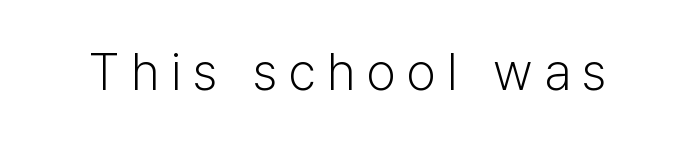
The image shows 52 px light sans-serif type, upright; set unusually wide letter spacing (+0.22 em), not underlined; low stroke contrast and a medium x-height.
